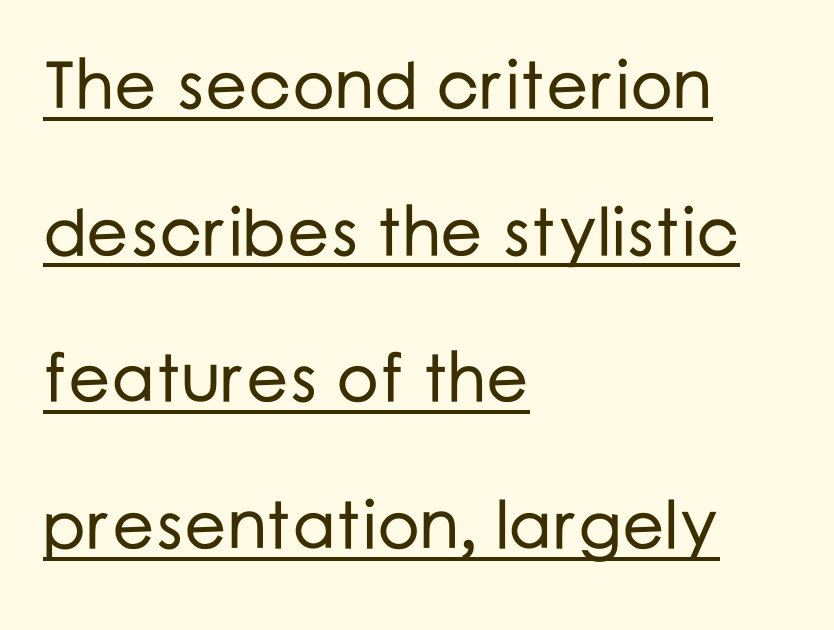
The image shows 67 px sans-serif type, upright; set left-aligned, loose line spacing (2.19x), normal letter spacing, underlined; low stroke contrast and a medium x-height.
